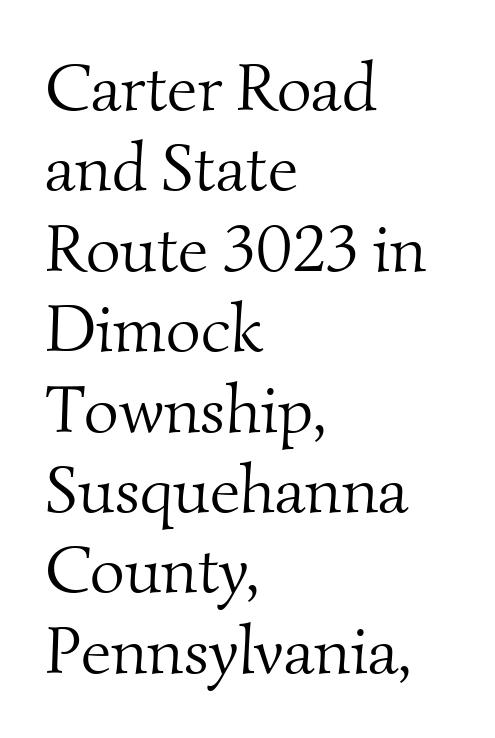
Note the varied advance widths — an 'i' is clearly narrower than an 'm'. Summary of weight: not heavy and not bold. The letters sit at their default tracking, neither squeezed nor spread. Reading down the block, your eye returns to a fixed left position each line.
